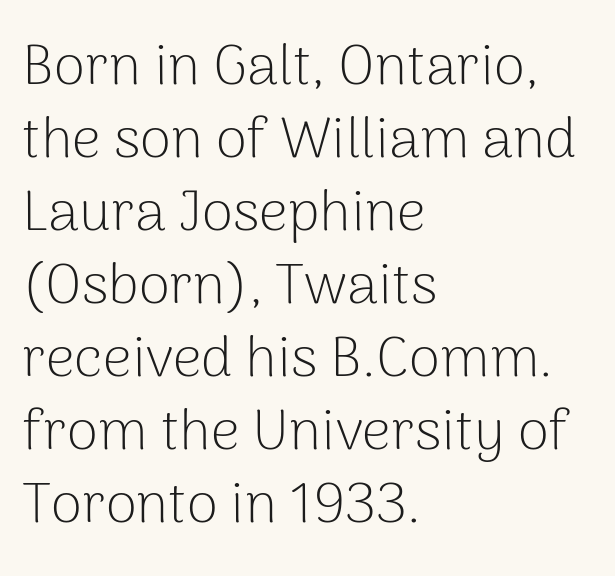
{"serif": "no", "italic": "no", "bold": "no", "weight": "light", "width": "normal", "stroke_contrast": "low", "x_height": "medium", "monospaced": "no", "underline": "no", "align": "left", "line_spacing": "normal", "line_spacing_ratio": 1.28, "letter_spacing": "normal", "letter_spacing_em": 0.0, "glyph_px": 57}
